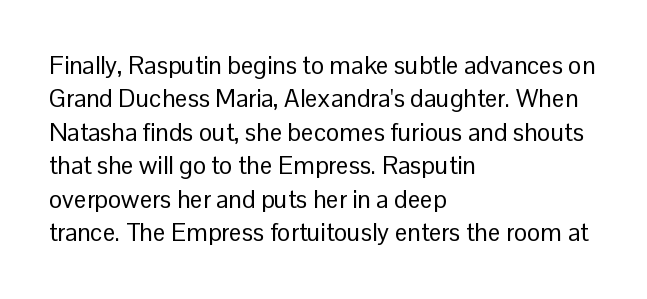
{"italic": "no", "bold": "no", "underline": "no", "align": "left", "line_spacing": "normal", "line_spacing_ratio": 1.34, "letter_spacing": "normal", "letter_spacing_em": 0.0, "glyph_px": 25}
